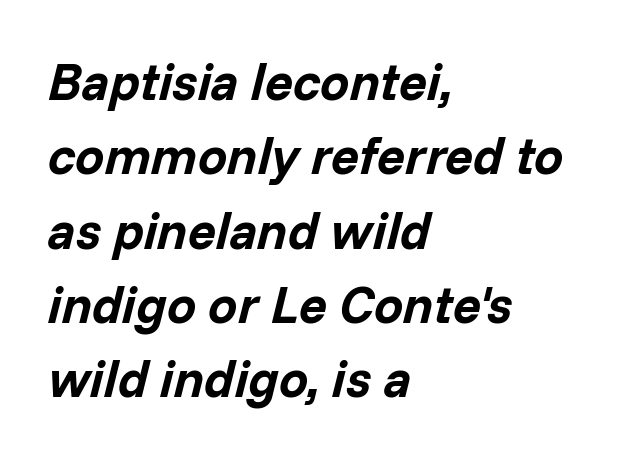
The image shows 52 px bold type, italic (leaning right); set left-aligned, normal line spacing (1.43x), normal letter spacing, not underlined; low stroke contrast and a medium x-height.
